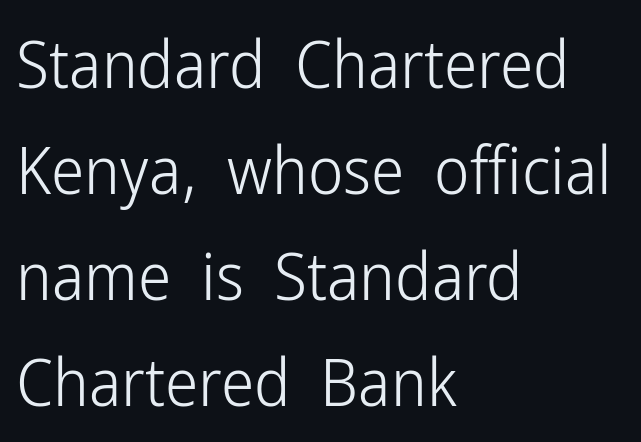
{"serif": "no", "italic": "no", "bold": "no", "weight": "light", "width": "condensed", "stroke_contrast": "low", "x_height": "medium", "monospaced": "no", "underline": "no", "align": "left", "line_spacing": "normal", "line_spacing_ratio": 1.58, "letter_spacing": "normal", "letter_spacing_em": 0.0, "glyph_px": 67}
